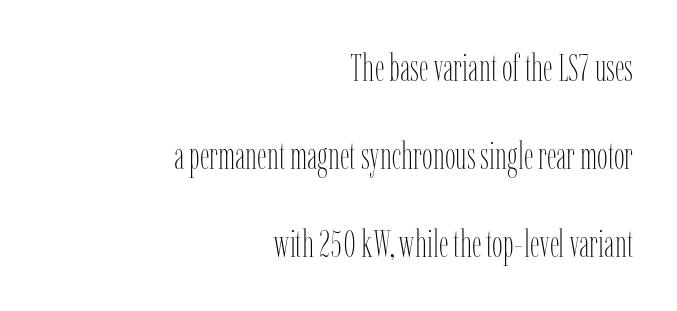
Words float on clear page, feet unadorned. Leftover space on each line is placed entirely before the opening word. Letter spacing: default. If you measured baseline to baseline, you'd find a long distance. Each letter keeps its own natural width here, so spacing adapts to shape. The passage shown is not bold in any degree.
